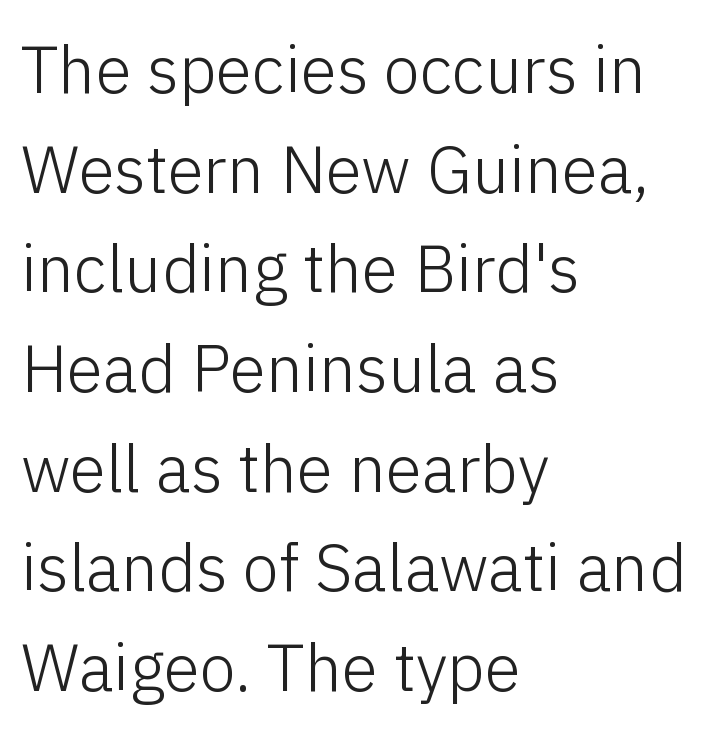
The image shows 66 px light sans-serif type, upright; set left-aligned, normal line spacing (1.51x), normal letter spacing, not underlined; low stroke contrast and a medium x-height.
